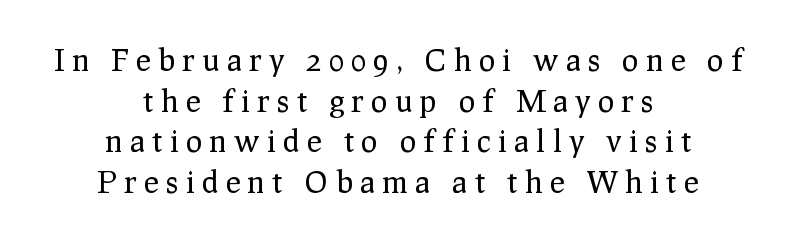
The image shows 31 px regular-weight serif type, upright; set centered, normal line spacing (1.31x), unusually wide letter spacing (+0.24 em), not underlined; low stroke contrast and a medium x-height.
